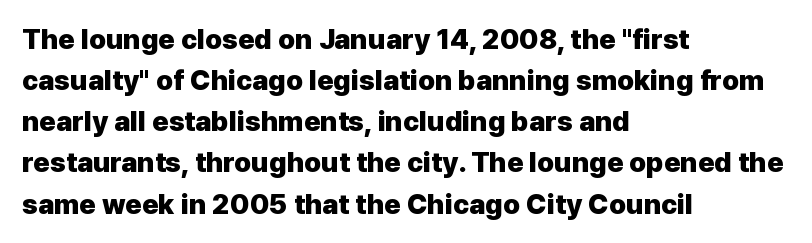
{"serif": "no", "italic": "no", "bold": "yes", "weight": "heavy", "width": "normal", "stroke_contrast": "low", "x_height": "medium", "monospaced": "no", "underline": "no", "align": "left", "line_spacing": "normal", "line_spacing_ratio": 1.47, "letter_spacing": "normal", "letter_spacing_em": 0.0, "glyph_px": 28}
